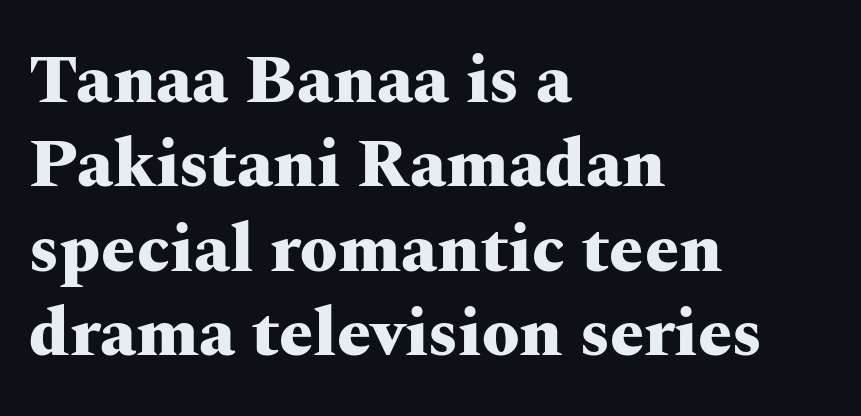
{"serif": "yes", "italic": "no", "bold": "yes", "weight": "heavy", "width": "wide", "stroke_contrast": "medium", "x_height": "medium", "monospaced": "no", "underline": "no", "align": "left", "line_spacing_ratio": 1.24, "letter_spacing": "normal", "letter_spacing_em": 0.0, "glyph_px": 68}
